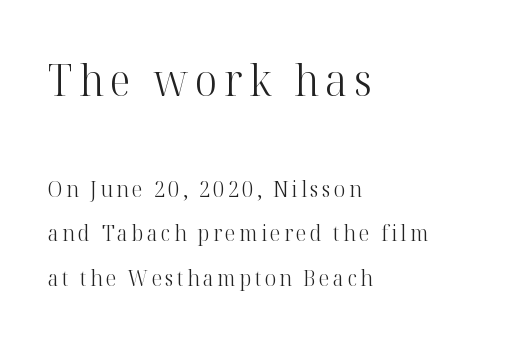
{"serif": "yes", "italic": "no", "bold": "no", "weight": "light", "width": "normal", "stroke_contrast": "high", "x_height": "medium", "monospaced": "no", "underline": "no", "align": "left", "line_spacing": "loose", "line_spacing_ratio": 2.03, "larger_block": "first", "size_ratio": 2.0, "glyph_px": 44}
